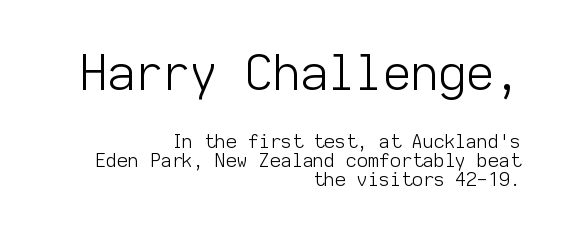
Reading down the block, your eye finds every line finishing at a fixed right position. Weight: regular or lighter. The letters march in equal steps, a hallmark of fixed-pitch type. The specimen omits any rule beneath the text block's lines. Closely set lines give the paragraph a compact silhouette.
